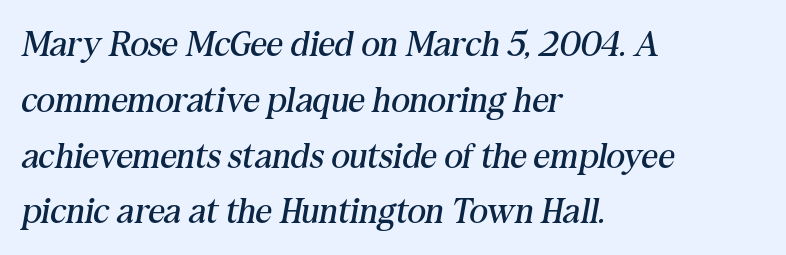
{"serif": "yes", "italic": "yes", "lean": "right", "slant_degrees": 10, "bold": "no", "weight": "regular", "width": "normal", "stroke_contrast": "medium", "x_height": "medium", "monospaced": "no", "underline": "no", "align": "left", "line_spacing": "normal", "line_spacing_ratio": 1.55, "letter_spacing": "normal", "letter_spacing_em": 0.0, "glyph_px": 36}
